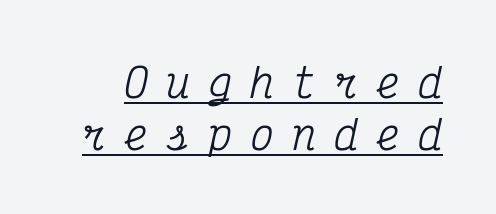
{"serif": "yes", "italic": "yes", "lean": "right", "slant_degrees": 12, "width": "condensed", "stroke_contrast": "medium", "x_height": "medium", "monospaced": "yes", "underline": "yes", "line_spacing": "normal", "line_spacing_ratio": 1.3, "letter_spacing": "wide", "letter_spacing_em": 0.45, "glyph_px": 40}
